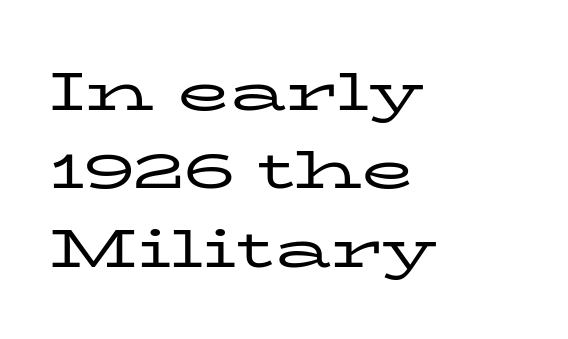
{"serif": "yes", "italic": "no", "bold": "no", "weight": "regular", "width": "wide", "stroke_contrast": "low", "x_height": "medium", "monospaced": "no", "underline": "no", "align": "left", "line_spacing": "normal", "line_spacing_ratio": 1.45, "letter_spacing": "normal", "letter_spacing_em": 0.0, "glyph_px": 54}
